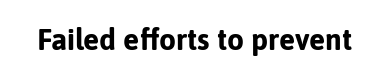
The image shows 30 px bold sans-serif type, upright; set normal letter spacing, not underlined; low stroke contrast and a medium x-height.
